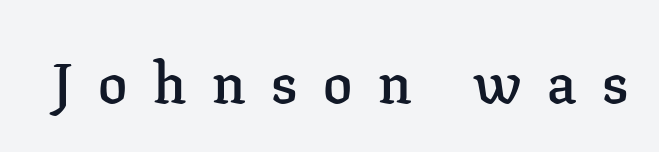
The passage shown is typed in a proportional face where columns would drift. What weight is shown? A semibold, between regular and bold. What stands out about the letter spacing? Its width — letters are far apart. Rendered with straight, roman letterforms. Unlike a clean sans, this face finishes its strokes with serifs.
